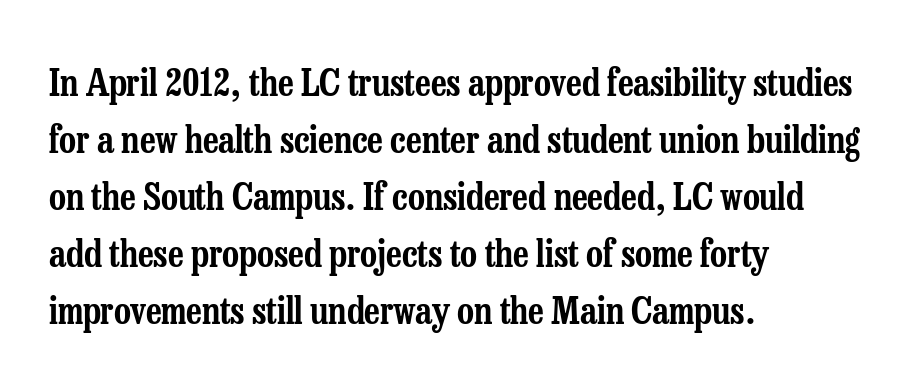
Whoever set this chose a conventional vertical rhythm. The area under the type is left untouched. Each letter's strokes conclude with small projecting serifs. The letters stand upright; this is a roman face. Every row of glyphs begins at an identical x-position on the left.
